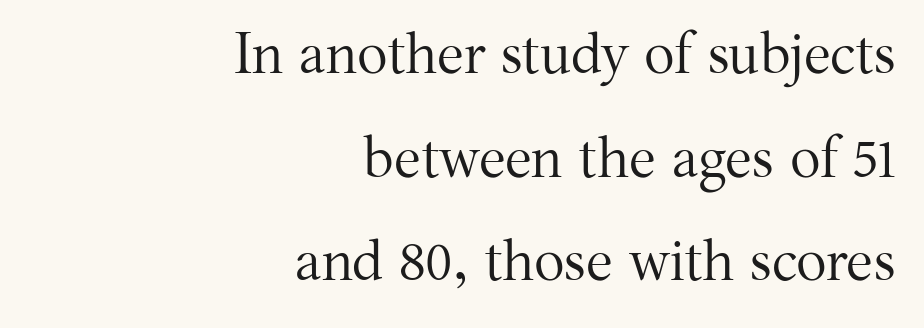
Q: Is the text bold? A: No.
Q: Is the text italic (slanted)? A: No, it is upright.
Q: Is the typeface a serif or a sans-serif typeface? A: Serif.
Q: Is the text underlined? A: No.
Q: How is the paragraph aligned? A: Right-aligned.
Q: Is the spacing between letters normal or unusually wide? A: Normal.
Q: Width (condensed, normal, or wide)? A: Normal.
Q: Stroke contrast? A: Medium.
Q: x-height? A: Medium.
Q: Monospaced? A: No.
